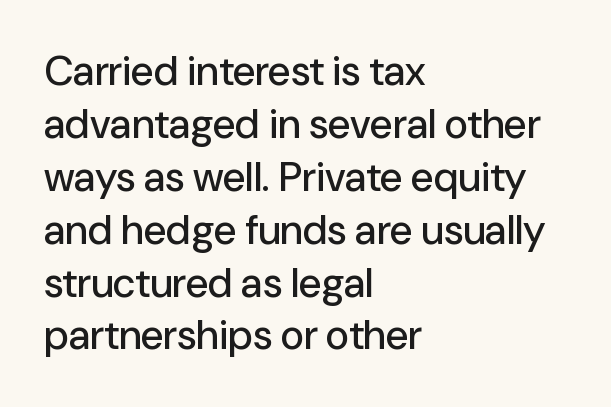
Vertical strokes here are truly vertical. The leading is moderate, giving the passage an even texture. Note the varied advance widths — an 'i' is clearly narrower than an 'm'. Nope, no serifs anywhere on these letters. Observe the ordinary spacing: letters are neighbours, not strangers. These lines stack with their left ends in a neat column.
